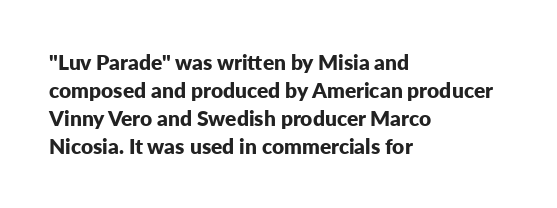
The image shows 21 px bold type, upright; set left-aligned, normal line spacing (1.33x), normal letter spacing, not underlined.
